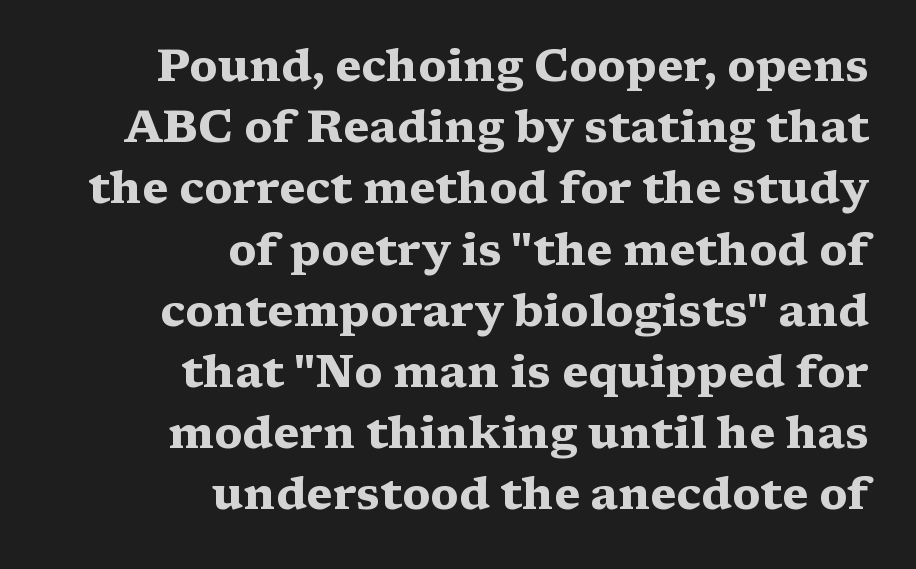
The image shows 45 px heavy, wide serif type, upright; set right-aligned, normal line spacing (1.36x), normal letter spacing, not underlined; medium stroke contrast and a medium x-height.
